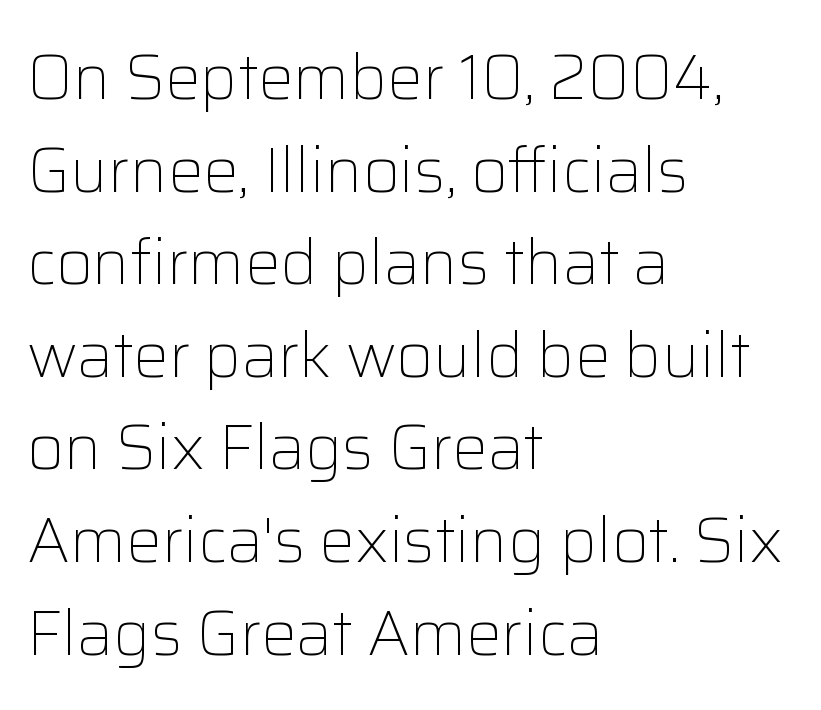
The image shows 63 px light sans-serif type, upright; set left-aligned, normal line spacing (1.47x), normal letter spacing, not underlined; low stroke contrast and a medium x-height.
